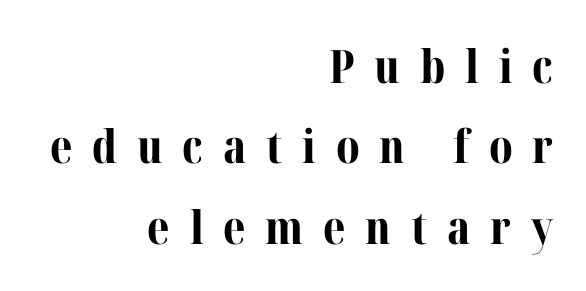
The image shows 46 px bold serif type, upright; set right-aligned, line spacing 1.75x, unusually wide letter spacing (+0.43 em), not underlined; medium stroke contrast and a medium x-height.
